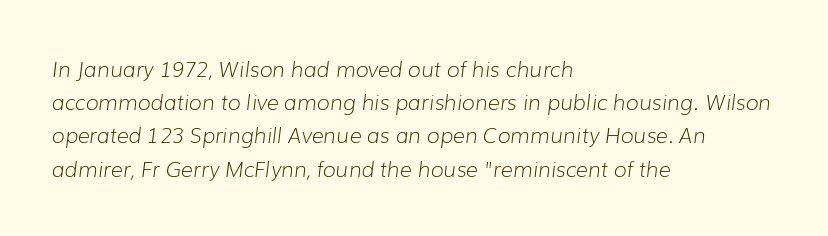
The image shows 21 px text type, italic (leaning right); set left-aligned, normal line spacing (1.58x), normal letter spacing, not underlined.
